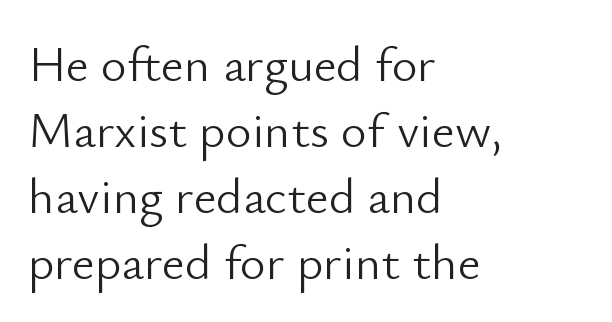
The image shows 50 px light sans-serif type, upright; set left-aligned, normal line spacing (1.32x), normal letter spacing, not underlined; low stroke contrast and a small x-height.
